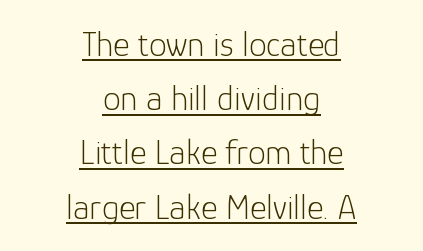
The letterforms sit shoulder to shoulder at normal distance. No heavy texture on the line: the type isn't bold. The passage shown is typeset with a sans-serif family. Rows of type keep a routine distance in the vertical direction. The typesetter chose a symmetrical, centered arrangement here. Posture: upright roman.
